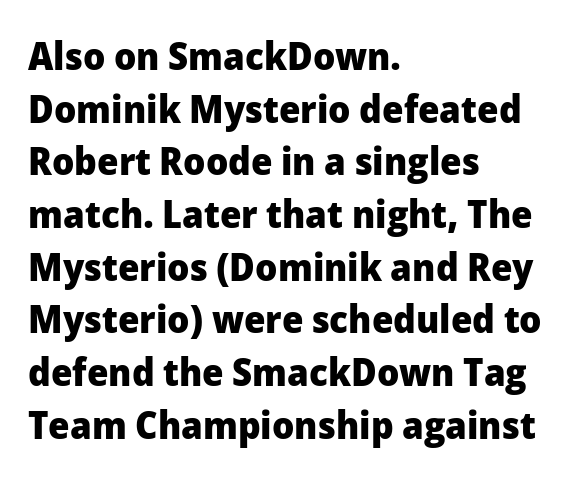
The image shows 39 px heavy sans-serif type, upright; set left-aligned, normal line spacing (1.35x), normal letter spacing, not underlined; low stroke contrast and a medium x-height.
